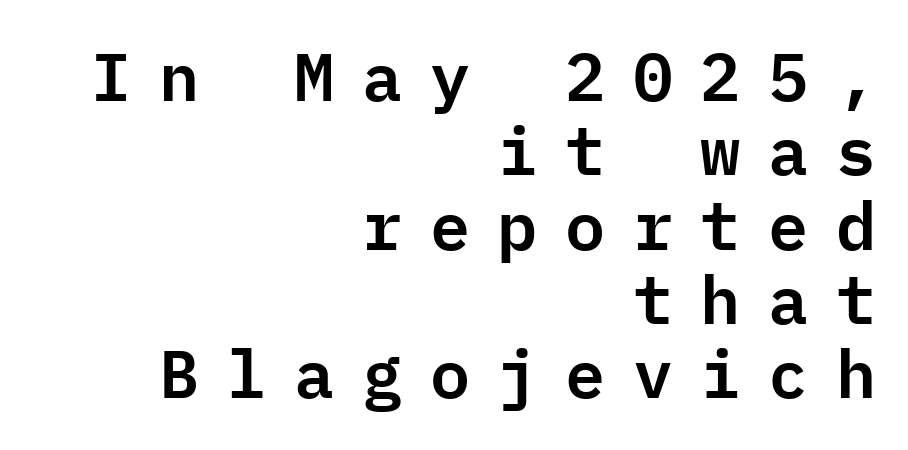
Q: Is the text italic (slanted)? A: No, it is upright.
Q: Is the typeface a serif or a sans-serif typeface? A: Sans-serif.
Q: Is the text underlined? A: No.
Q: How is the paragraph aligned? A: Right-aligned.
Q: Is the spacing between letters normal or unusually wide? A: Unusually wide.
Q: Is the spacing between lines tight, normal or loose? A: Tight.
Q: Width (condensed, normal, or wide)? A: Normal.
Q: Stroke contrast? A: Low.
Q: x-height? A: Medium.
Q: Monospaced? A: Yes.
